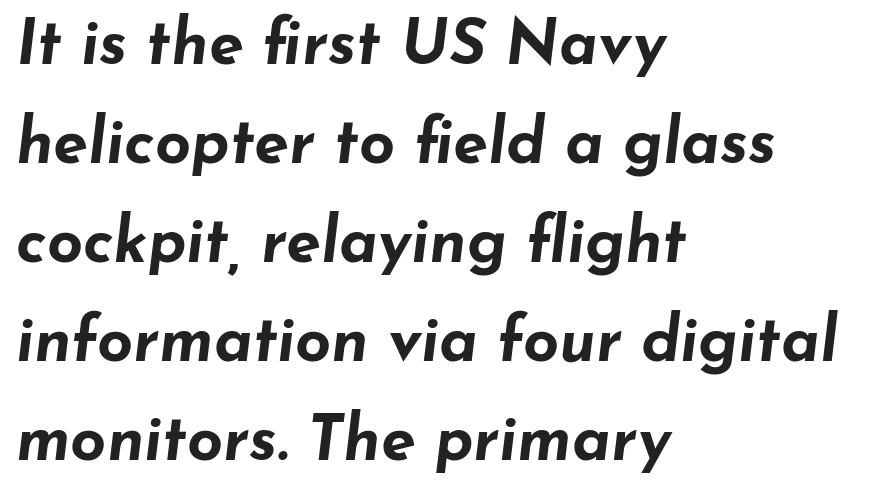
The image shows 63 px bold, wide type, italic (leaning right); set left-aligned, normal line spacing (1.57x), normal letter spacing, not underlined; low stroke contrast and a small x-height.
